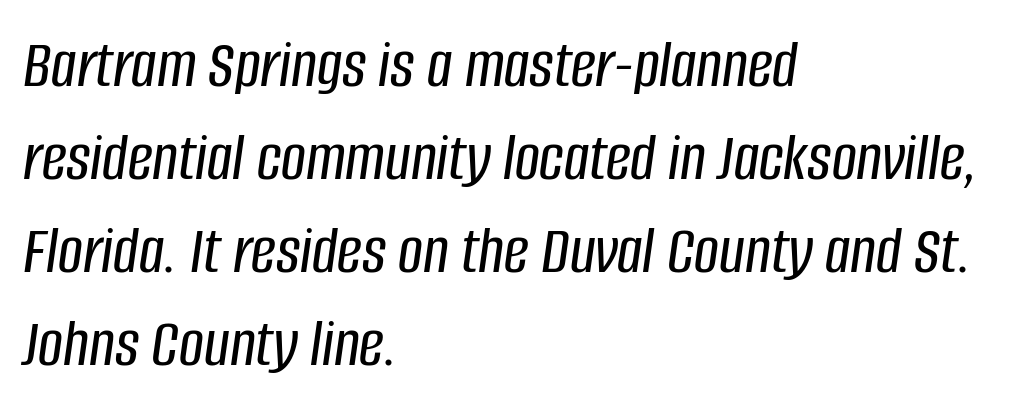
The image shows 69 px condensed type, italic (leaning right); set left-aligned, normal line spacing (1.35x), normal letter spacing, not underlined; low stroke contrast and a large x-height.
